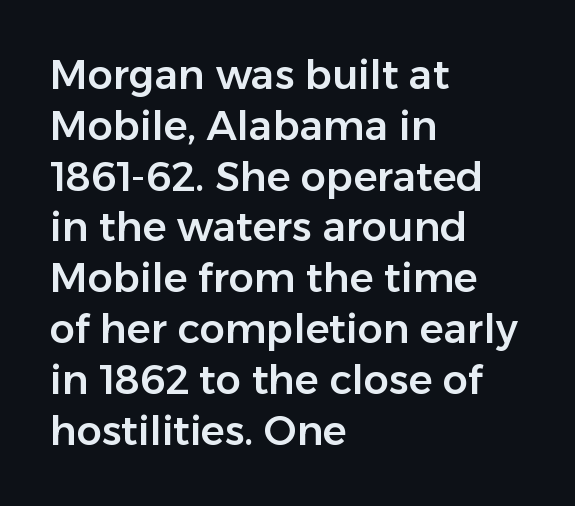
{"serif": "no", "italic": "no", "width": "normal", "stroke_contrast": "low", "x_height": "medium", "monospaced": "no", "underline": "no", "align": "left", "line_spacing": "normal", "line_spacing_ratio": 1.27, "letter_spacing": "normal", "letter_spacing_em": 0.0, "glyph_px": 40}
